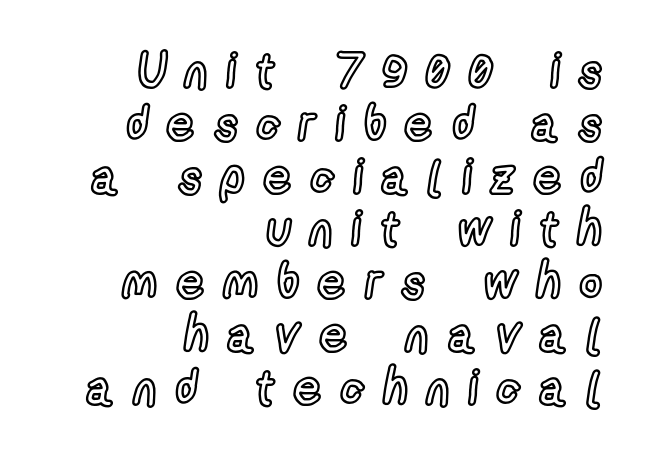
Q: Is the text italic (slanted)? A: Yes.
Q: Is the text underlined? A: No.
Q: How is the paragraph aligned? A: Right-aligned.
Q: Is the spacing between letters normal or unusually wide? A: Unusually wide.
Q: Is the spacing between lines tight, normal or loose? A: Tight.
Q: Width (condensed, normal, or wide)? A: Condensed.
Q: x-height? A: Medium.
Q: Monospaced? A: No.
